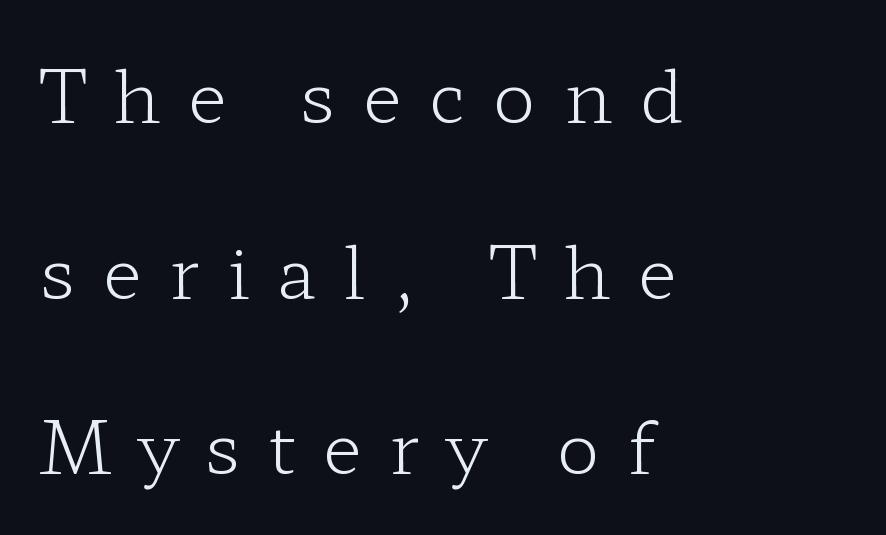
The image shows 72 px light, wide serif type, upright; set left-aligned, loose line spacing (2.44x), unusually wide letter spacing (+0.38 em), not underlined; low stroke contrast and a medium x-height.
